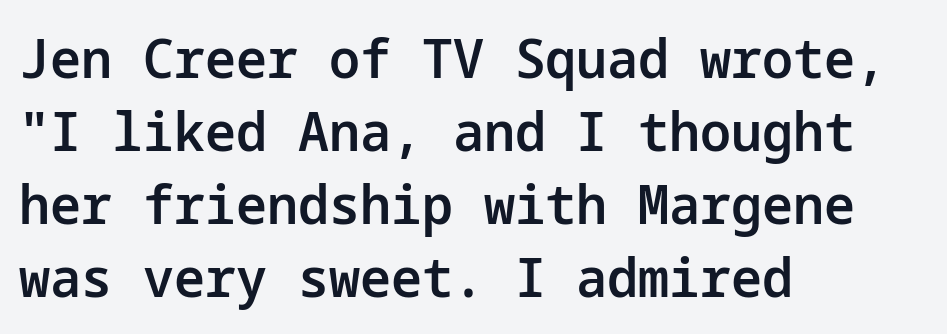
The image shows 55 px semibold sans-serif type, upright; set left-aligned, normal line spacing (1.33x), normal letter spacing, not underlined; low stroke contrast and a medium x-height.
